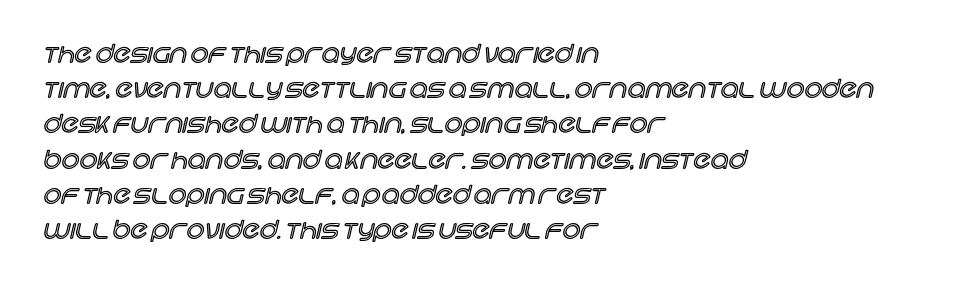
{"underline": "no", "align": "left", "line_spacing": "normal", "line_spacing_ratio": 1.41, "letter_spacing": "normal", "letter_spacing_em": 0.0, "glyph_px": 25}
